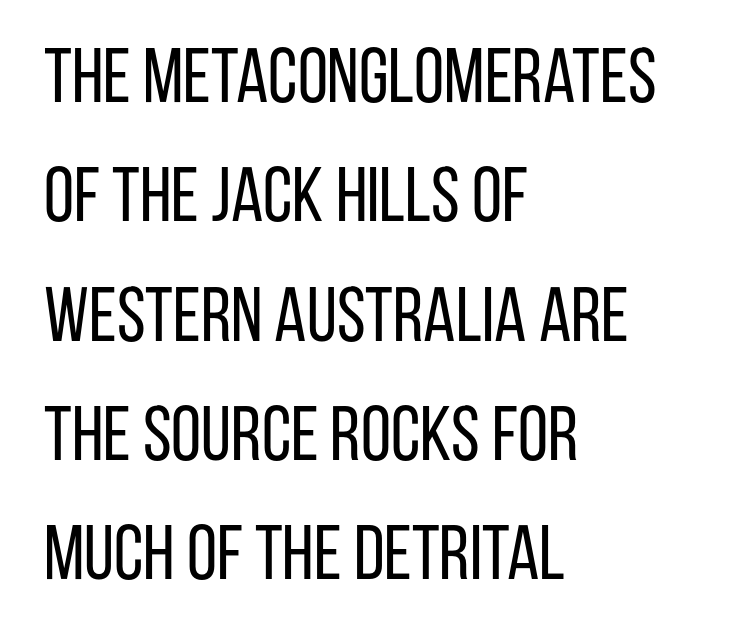
Q: Is the text bold? A: No.
Q: Is the text italic (slanted)? A: No, it is upright.
Q: Is the typeface a serif or a sans-serif typeface? A: Sans-serif.
Q: Is the text underlined? A: No.
Q: How is the paragraph aligned? A: Left-aligned.
Q: Is the spacing between letters normal or unusually wide? A: Normal.
Q: Is the spacing between lines tight, normal or loose? A: Normal.
Q: Width (condensed, normal, or wide)? A: Condensed.
Q: Stroke contrast? A: Low.
Q: x-height? A: Large.
Q: Monospaced? A: No.
